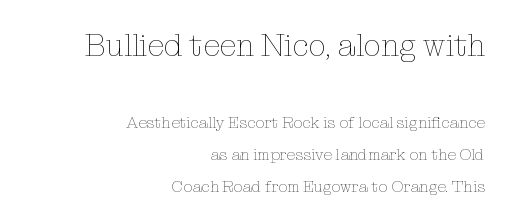
Q: Is the text bold? A: No.
Q: Is the text italic (slanted)? A: No, it is upright.
Q: Is the text underlined? A: No.
Q: How is the paragraph aligned? A: Right-aligned.
Q: Is the spacing between letters normal or unusually wide? A: Normal.
Q: Is the spacing between lines tight, normal or loose? A: Loose.
Q: Which block of text is set in a larger size, the first (top) or the second (bottom)? A: The first (top) one.
Q: Width (condensed, normal, or wide)? A: Normal.
Q: Stroke contrast? A: Low.
Q: x-height? A: Medium.
Q: Monospaced? A: No.
